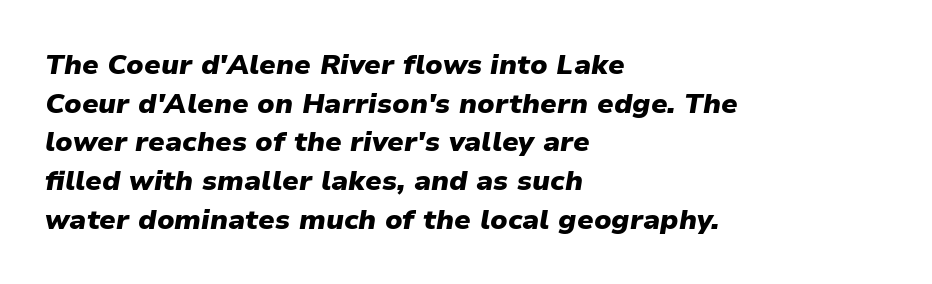
Observe the lean: these are italic letterforms. Do the characters align in a grid? No, the font is proportional. These lines carry a lot of weight — the face is fully bold. Inter-character spacing is left at the font's built-in metrics. What's the leading like? Ordinary, nothing unusual.
